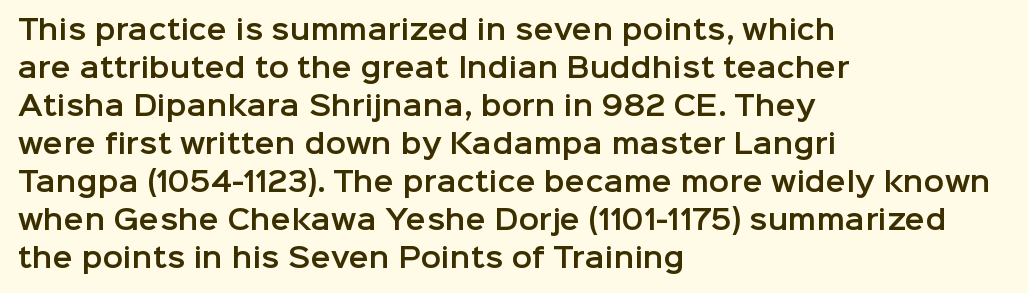
Every stem runs plumb, perpendicular to the baseline. No extra tracking has been applied to these lines. Students, observe: this is what conventionally led text looks like. The rendering anchors every line to the left-hand side. Just letters on the line, the space beneath them empty.
